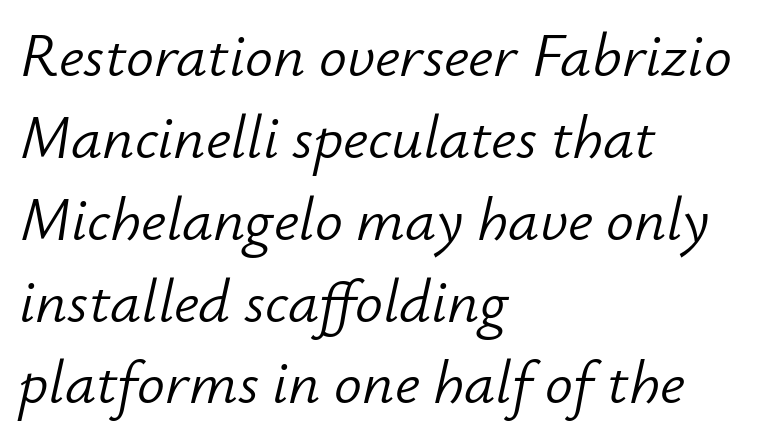
The image shows 62 px light type, italic (leaning right); set left-aligned, normal line spacing (1.32x), normal letter spacing, not underlined; low stroke contrast and a small x-height.
